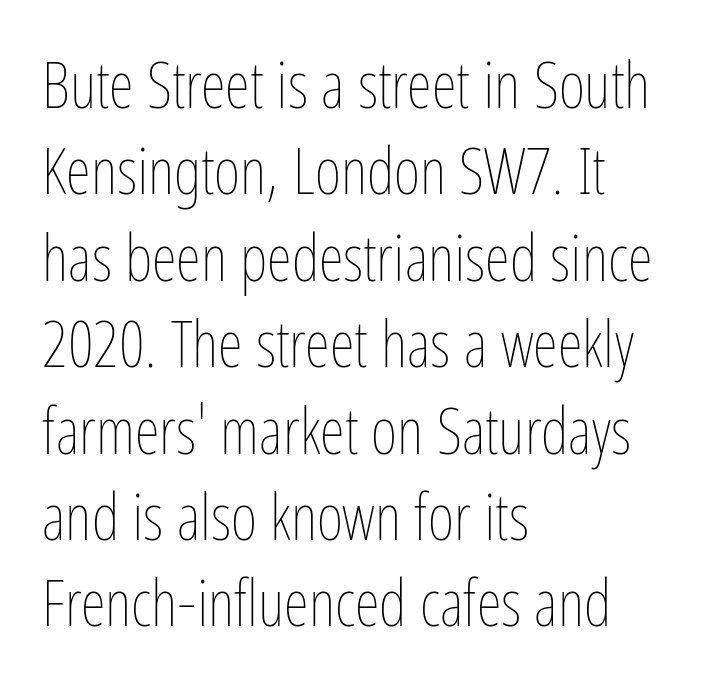
{"italic": "no", "bold": "no", "weight": "thin", "width": "condensed", "stroke_contrast": "low", "x_height": "medium", "monospaced": "no", "underline": "no", "align": "left", "line_spacing": "normal", "line_spacing_ratio": 1.35, "letter_spacing": "normal", "letter_spacing_em": 0.0, "glyph_px": 64}
